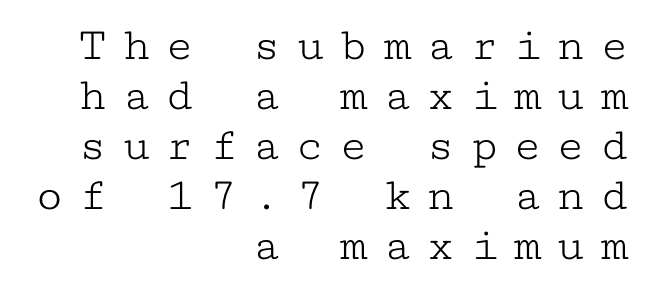
The image shows 48 px light, wide serif type, upright, monospaced; set right-aligned, tight line spacing (1.04x), unusually wide letter spacing (+0.3 em), not underlined; low stroke contrast and a medium x-height.
